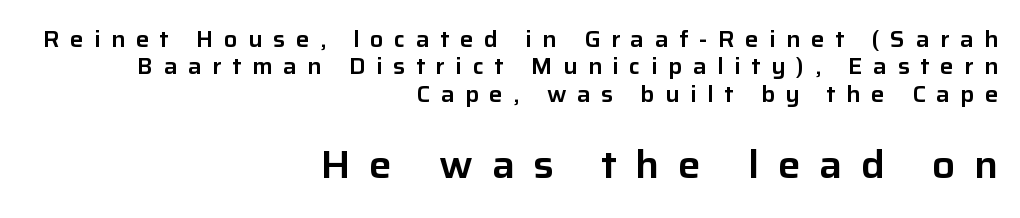
The image shows 38 px sans-serif type, upright; set right-aligned, line spacing 1.24x, unusually wide letter spacing (+0.49 em), not underlined; the second (bottom) block is 1.73x larger; low stroke contrast and a medium x-height.
